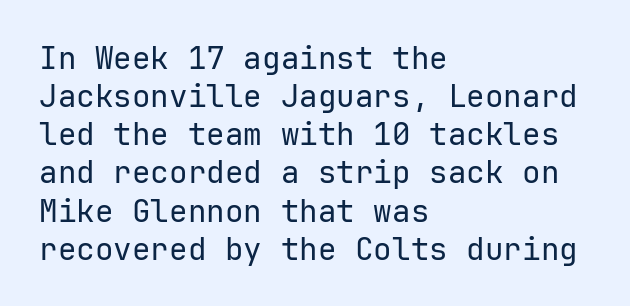
Q: Is the text bold? A: No.
Q: Is the text italic (slanted)? A: No, it is upright.
Q: Is the typeface a serif or a sans-serif typeface? A: Sans-serif.
Q: Is the text underlined? A: No.
Q: How is the paragraph aligned? A: Left-aligned.
Q: Is the spacing between letters normal or unusually wide? A: Normal.
Q: Width (condensed, normal, or wide)? A: Normal.
Q: Stroke contrast? A: Low.
Q: x-height? A: Medium.
